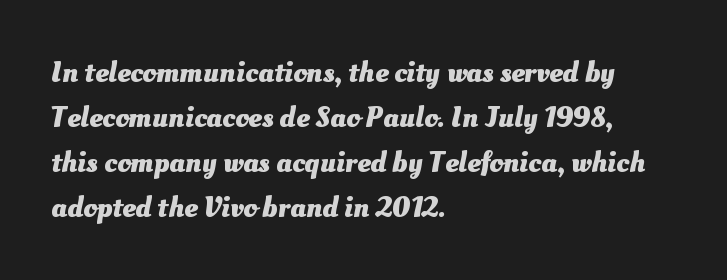
Q: Is the text bold? A: Yes.
Q: Is the text underlined? A: No.
Q: How is the paragraph aligned? A: Left-aligned.
Q: Is the spacing between letters normal or unusually wide? A: Normal.
Q: Is the spacing between lines tight, normal or loose? A: Normal.
Q: Width (condensed, normal, or wide)? A: Normal.
Q: Stroke contrast? A: Medium.
Q: x-height? A: Small.
Q: Monospaced? A: No.
